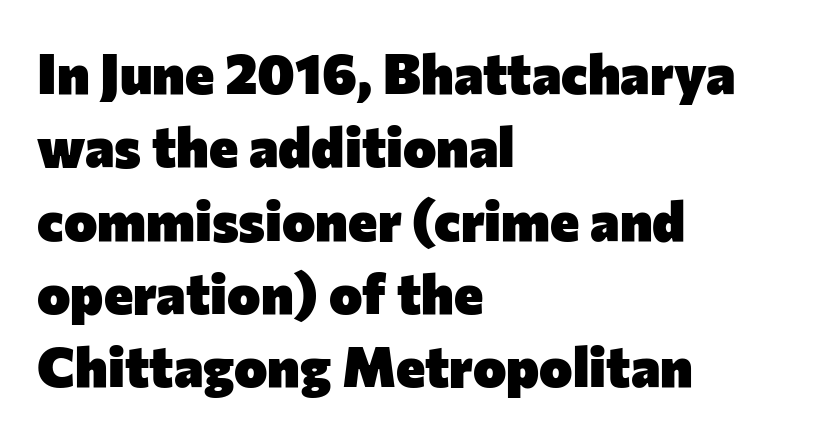
Q: Is the text bold? A: Yes.
Q: Is the text italic (slanted)? A: No, it is upright.
Q: Is the typeface a serif or a sans-serif typeface? A: Sans-serif.
Q: Is the text underlined? A: No.
Q: How is the paragraph aligned? A: Left-aligned.
Q: Is the spacing between letters normal or unusually wide? A: Normal.
Q: Is the spacing between lines tight, normal or loose? A: Normal.
Q: Width (condensed, normal, or wide)? A: Normal.
Q: Stroke contrast? A: Low.
Q: x-height? A: Medium.
Q: Monospaced? A: No.
